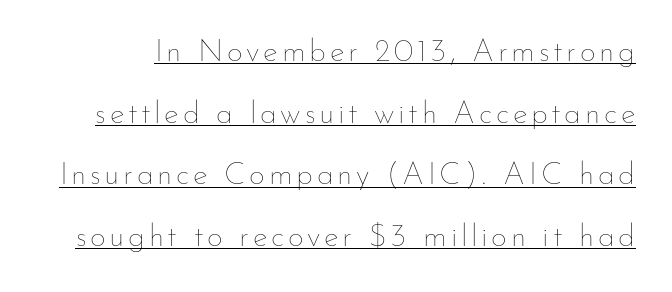
The image shows 31 px thin type, upright; set loose line spacing (1.99x), underlined; low stroke contrast and a small x-height.
